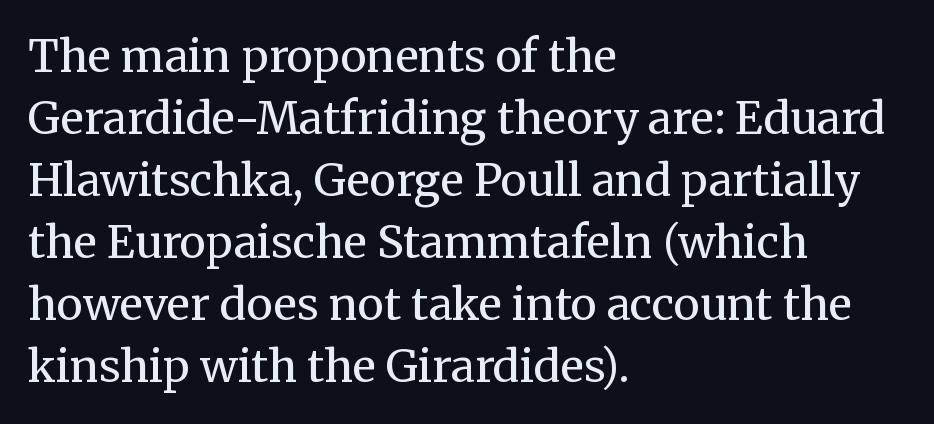
The image shows 44 px regular-weight serif type, upright; set left-aligned, normal line spacing (1.41x), normal letter spacing, not underlined; medium stroke contrast and a medium x-height.
